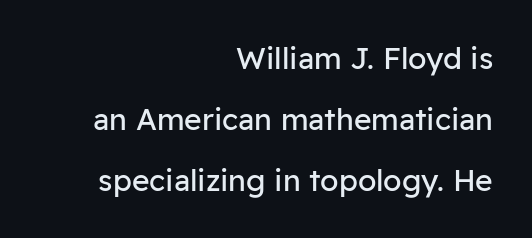
Q: Is the text bold? A: No.
Q: Is the text italic (slanted)? A: No, it is upright.
Q: Is the typeface a serif or a sans-serif typeface? A: Sans-serif.
Q: Is the text underlined? A: No.
Q: How is the paragraph aligned? A: Right-aligned.
Q: Is the spacing between letters normal or unusually wide? A: Normal.
Q: Is the spacing between lines tight, normal or loose? A: Loose.
Q: Width (condensed, normal, or wide)? A: Normal.
Q: Stroke contrast? A: Low.
Q: x-height? A: Medium.
Q: Monospaced? A: No.
